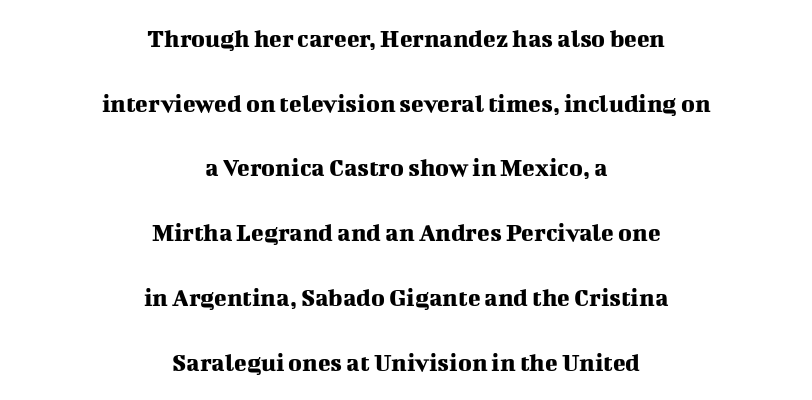
The image shows 26 px text type, upright; set centered, loose line spacing (2.49x), normal letter spacing, not underlined.
